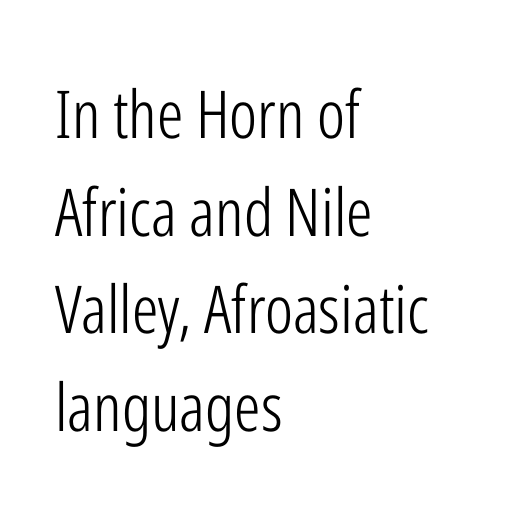
Q: Is the text bold? A: No.
Q: Is the text italic (slanted)? A: No, it is upright.
Q: Is the typeface a serif or a sans-serif typeface? A: Sans-serif.
Q: Is the text underlined? A: No.
Q: How is the paragraph aligned? A: Left-aligned.
Q: Is the spacing between letters normal or unusually wide? A: Normal.
Q: Is the spacing between lines tight, normal or loose? A: Normal.
Q: Width (condensed, normal, or wide)? A: Condensed.
Q: Stroke contrast? A: Low.
Q: x-height? A: Medium.
Q: Monospaced? A: No.
